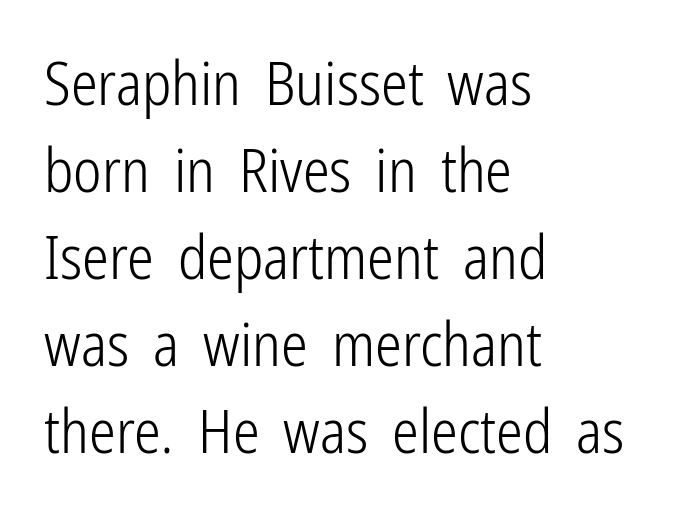
{"serif": "no", "italic": "no", "bold": "no", "weight": "light", "width": "condensed", "stroke_contrast": "low", "x_height": "medium", "monospaced": "no", "underline": "no", "align": "left", "line_spacing": "normal", "line_spacing_ratio": 1.45, "letter_spacing": "normal", "letter_spacing_em": 0.0, "glyph_px": 60}
